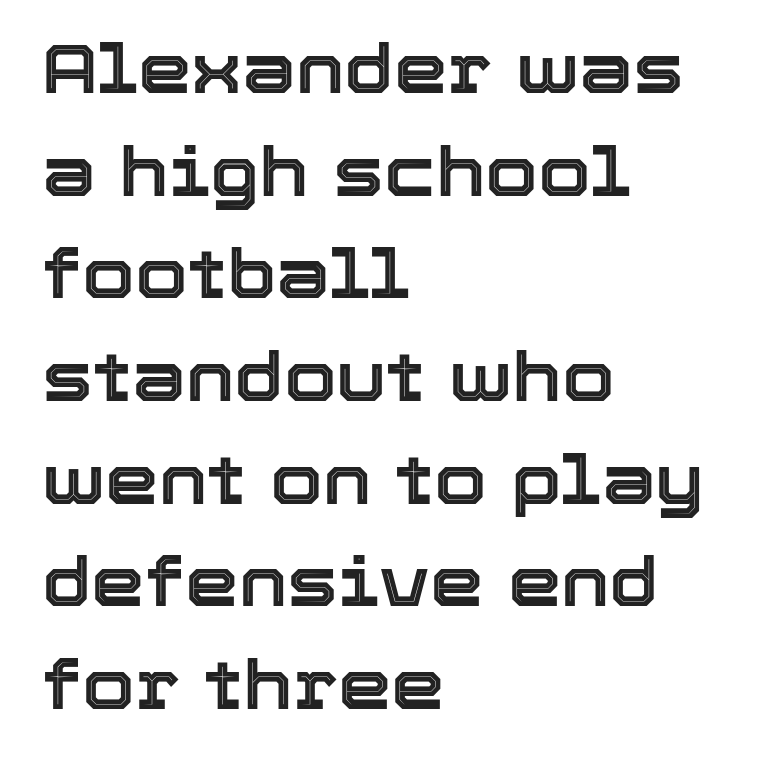
Casual observation: everything's shoved over to the left. Spacing verdict: proportional, widths tailored to each character. Honestly, the letter spacing is just normal — you wouldn't notice it. Letters rest on an invisible, unmarked baseline. This sample keeps an unexceptional amount of space between lines.
